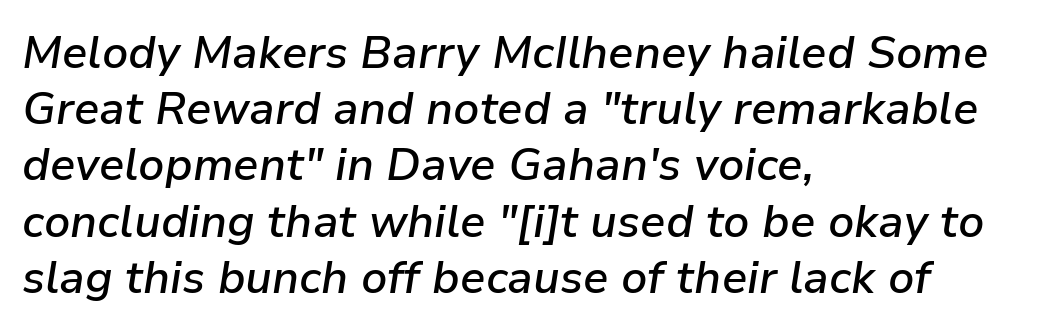
Do the characters align in a grid? No, the font is proportional. If you drew a ruler down the left edge, every line would touch it. What stands out about the letter spacing? Nothing — it is the standard amount. Compared with ordinary roman type, these characters are visibly tilted. Glance below the letters and you will spot only blank space. Every letter is mildly thick-stroked: semibold rather than bold.
